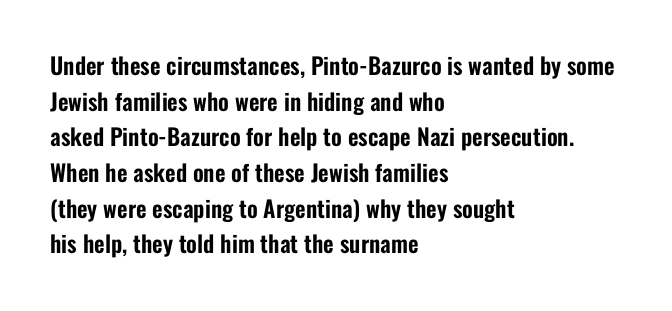
The image shows 23 px text type, upright; set left-aligned, normal line spacing (1.55x), normal letter spacing, not underlined.
